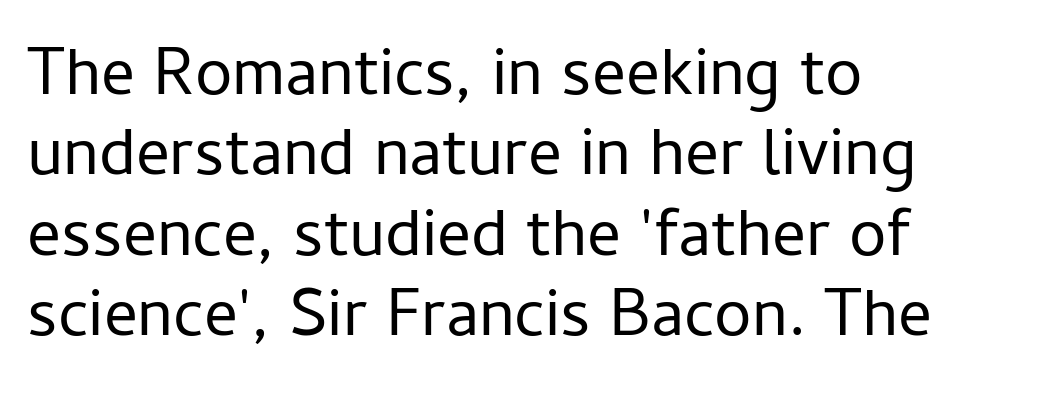
Q: Is the text bold? A: No.
Q: Is the text italic (slanted)? A: No, it is upright.
Q: Is the typeface a serif or a sans-serif typeface? A: Sans-serif.
Q: Is the text underlined? A: No.
Q: How is the paragraph aligned? A: Left-aligned.
Q: Is the spacing between letters normal or unusually wide? A: Normal.
Q: Width (condensed, normal, or wide)? A: Normal.
Q: Stroke contrast? A: Low.
Q: x-height? A: Medium.
Q: Monospaced? A: No.
